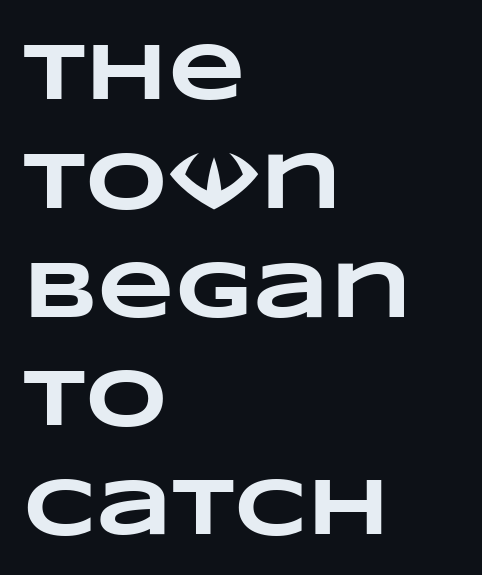
{"bold": "yes", "weight": "heavy", "width": "wide", "stroke_contrast": "low", "x_height": "large", "monospaced": "no", "underline": "no", "align": "left", "line_spacing": "normal", "line_spacing_ratio": 1.36, "letter_spacing": "normal", "letter_spacing_em": 0.0, "glyph_px": 80}
